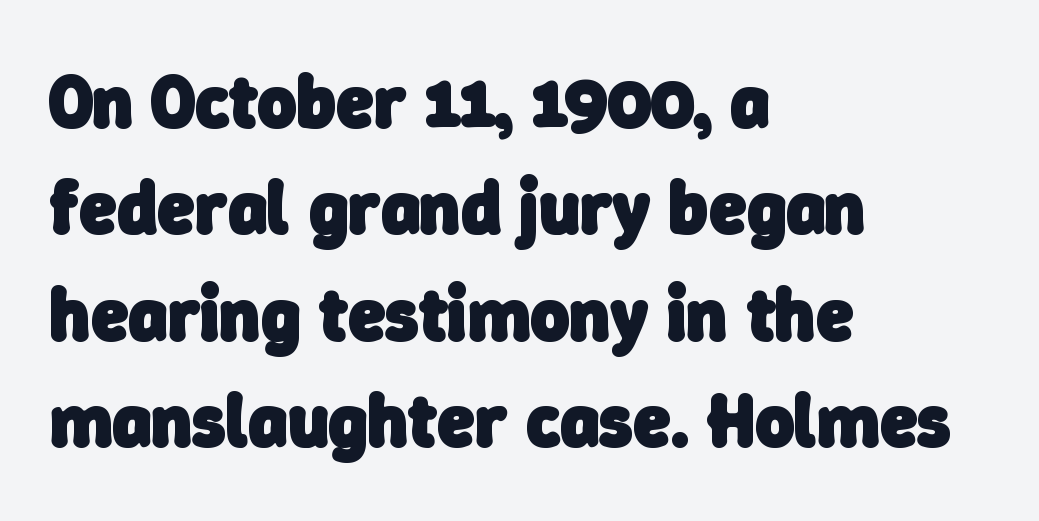
{"serif": "no", "bold": "yes", "weight": "heavy", "width": "normal", "stroke_contrast": "low", "x_height": "medium", "monospaced": "no", "underline": "no", "align": "left", "line_spacing": "normal", "line_spacing_ratio": 1.42, "letter_spacing": "normal", "letter_spacing_em": 0.0, "glyph_px": 75}
